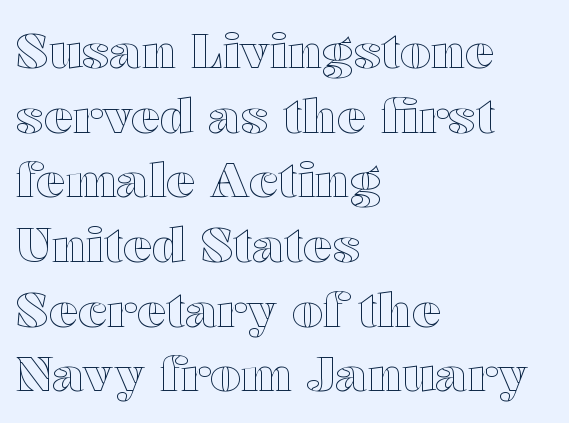
The image shows 49 px wide type, upright; set left-aligned, normal line spacing (1.32x), normal letter spacing, not underlined; a medium x-height.
